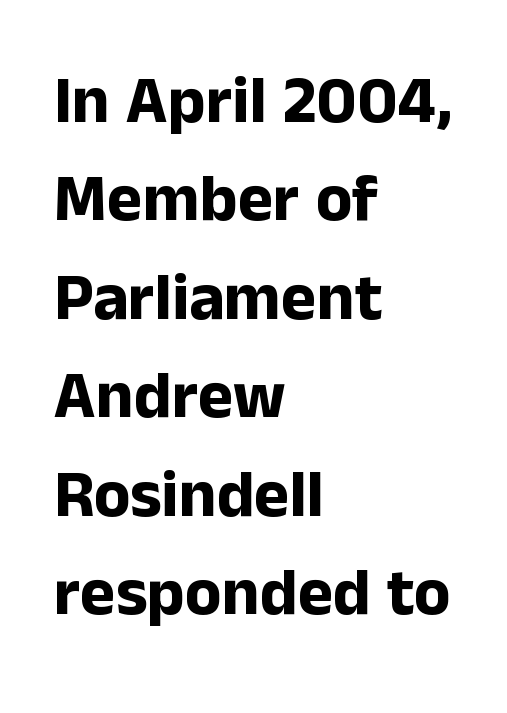
Q: Is the text bold? A: Yes.
Q: Is the text italic (slanted)? A: No, it is upright.
Q: Is the typeface a serif or a sans-serif typeface? A: Sans-serif.
Q: Is the text underlined? A: No.
Q: How is the paragraph aligned? A: Left-aligned.
Q: Is the spacing between letters normal or unusually wide? A: Normal.
Q: Is the spacing between lines tight, normal or loose? A: Normal.
Q: Width (condensed, normal, or wide)? A: Normal.
Q: Stroke contrast? A: Low.
Q: x-height? A: Medium.
Q: Monospaced? A: No.
